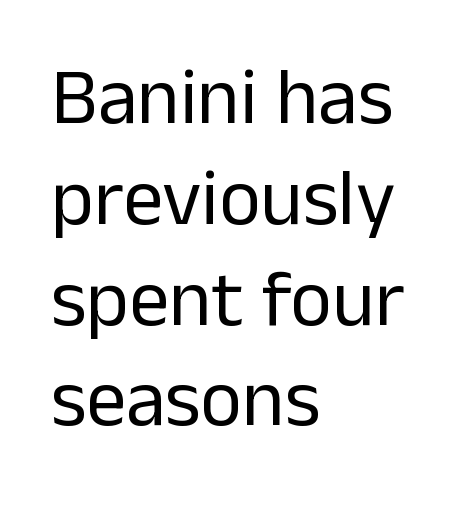
Q: Is the text bold? A: No.
Q: Is the text italic (slanted)? A: No, it is upright.
Q: Is the typeface a serif or a sans-serif typeface? A: Sans-serif.
Q: Is the text underlined? A: No.
Q: How is the paragraph aligned? A: Left-aligned.
Q: Is the spacing between letters normal or unusually wide? A: Normal.
Q: Is the spacing between lines tight, normal or loose? A: Normal.
Q: Width (condensed, normal, or wide)? A: Normal.
Q: Stroke contrast? A: Low.
Q: x-height? A: Medium.
Q: Monospaced? A: No.
